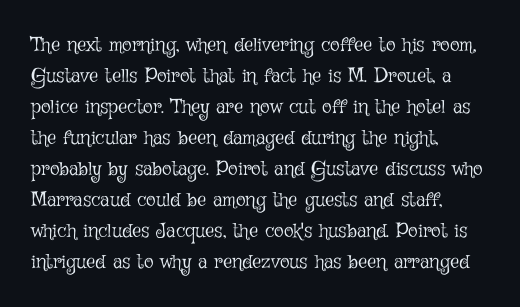
{"italic": "no", "bold": "no", "underline": "no", "align": "left", "line_spacing": "normal", "line_spacing_ratio": 1.55, "letter_spacing": "normal", "letter_spacing_em": 0.0, "glyph_px": 20}
